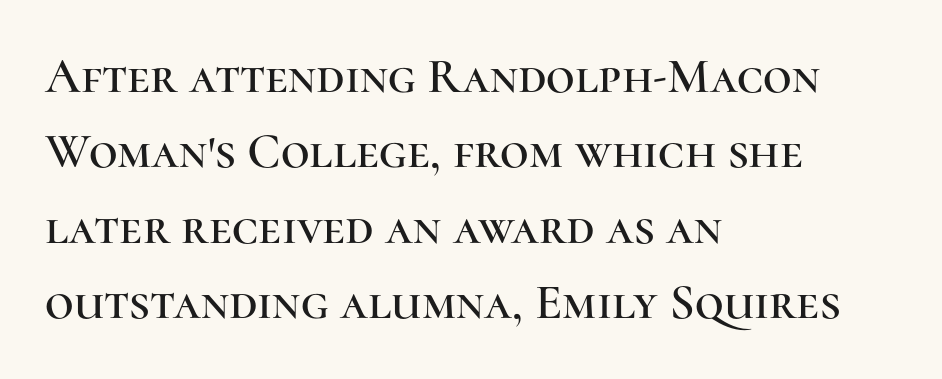
Q: Is the text italic (slanted)? A: No, it is upright.
Q: Is the typeface a serif or a sans-serif typeface? A: Serif.
Q: Is the text underlined? A: No.
Q: How is the paragraph aligned? A: Left-aligned.
Q: Is the spacing between letters normal or unusually wide? A: Normal.
Q: Is the spacing between lines tight, normal or loose? A: Normal.
Q: Width (condensed, normal, or wide)? A: Normal.
Q: Stroke contrast? A: High.
Q: x-height? A: Medium.
Q: Monospaced? A: No.
